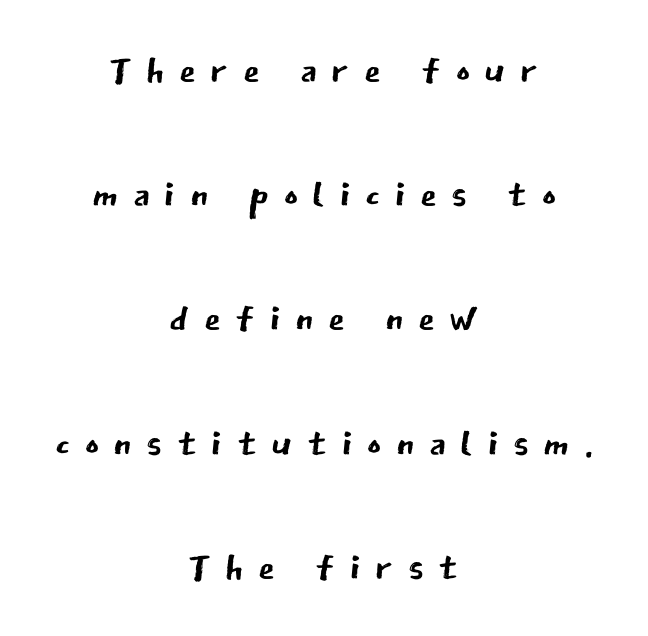
Letterform terminals end flat and unadorned throughout the passage. No word sits above an underline. Character widths vary here, with narrow letters taking less room than wide ones. Here the glyphs are tracked loosely, breaking word shapes into spaced letters.
